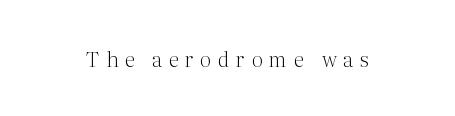
{"italic": "no", "bold": "no", "underline": "no", "letter_spacing": "wide", "letter_spacing_em": 0.32, "glyph_px": 21}
